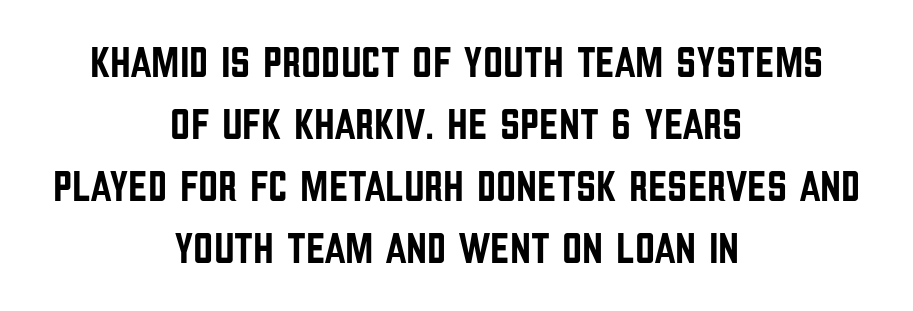
Q: Is the text italic (slanted)? A: No, it is upright.
Q: Is the typeface a serif or a sans-serif typeface? A: Sans-serif.
Q: Is the text underlined? A: No.
Q: How is the paragraph aligned? A: Centered.
Q: Is the spacing between letters normal or unusually wide? A: Normal.
Q: Is the spacing between lines tight, normal or loose? A: Normal.
Q: Width (condensed, normal, or wide)? A: Condensed.
Q: Stroke contrast? A: Low.
Q: x-height? A: Large.
Q: Monospaced? A: No.
